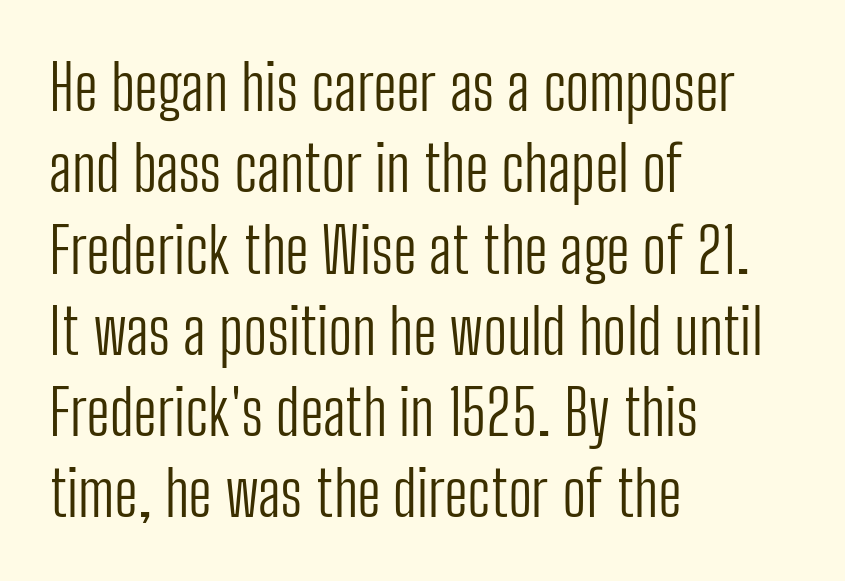
Does the lettering tilt? It doesn't — this is upright. Note the varied advance widths — an 'i' is clearly narrower than an 'm'. Visually the block forms a straight wall on the left and a jagged coastline on the right. How would I describe the line gaps? Plain and ordinary. Letter spacing: default. The designer went with a sans here, leaving each stem footless.
